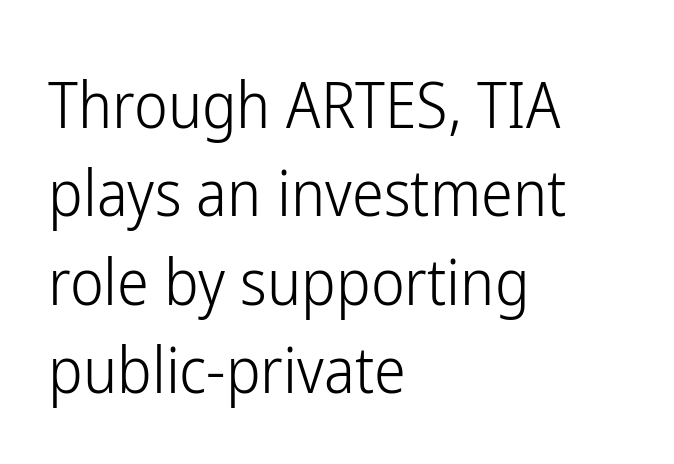
Here the glyphs are tracked normally, forming tight word shapes. Unlike italic type, these characters show no tilt at all. A light-to-regular cut is what we see here. The lines sit at an ordinary, default distance from one another.
